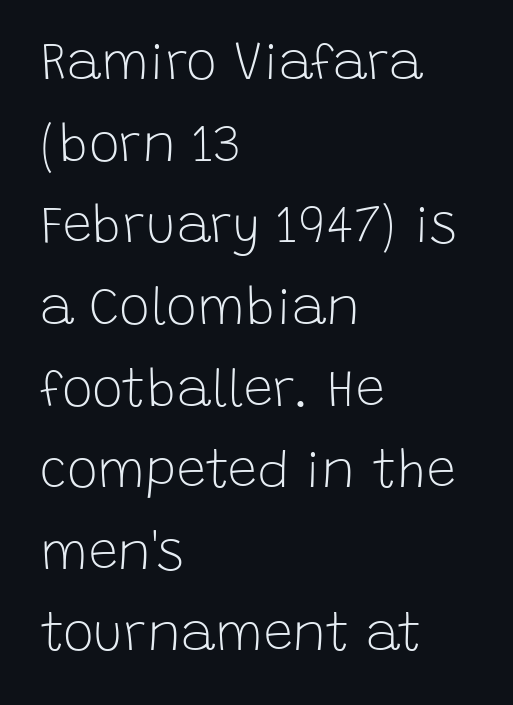
Unlike italic type, these characters show no tilt at all. Vertical stems look standard width or narrower in stroke. Is this a fixed-width face? No — the glyphs have proportional, varying widths. Vertical spacing — default.
